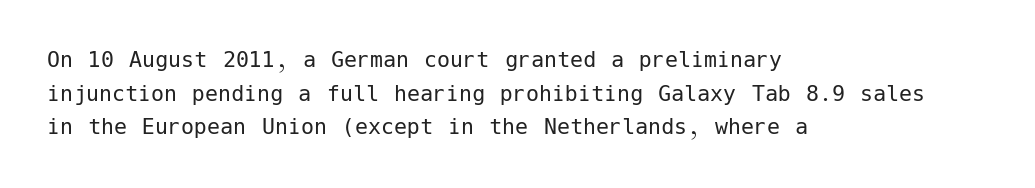
Q: Is the text bold? A: No.
Q: Is the text italic (slanted)? A: No, it is upright.
Q: Is the text underlined? A: No.
Q: How is the paragraph aligned? A: Left-aligned.
Q: Is the spacing between letters normal or unusually wide? A: Normal.
Q: Is the spacing between lines tight, normal or loose? A: Normal.
